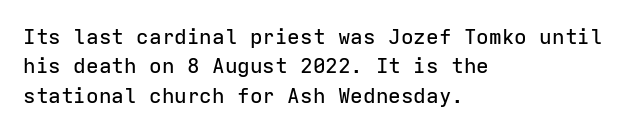
Q: Is the text italic (slanted)? A: No, it is upright.
Q: Is the text underlined? A: No.
Q: How is the paragraph aligned? A: Left-aligned.
Q: Is the spacing between letters normal or unusually wide? A: Normal.
Q: Is the spacing between lines tight, normal or loose? A: Normal.
